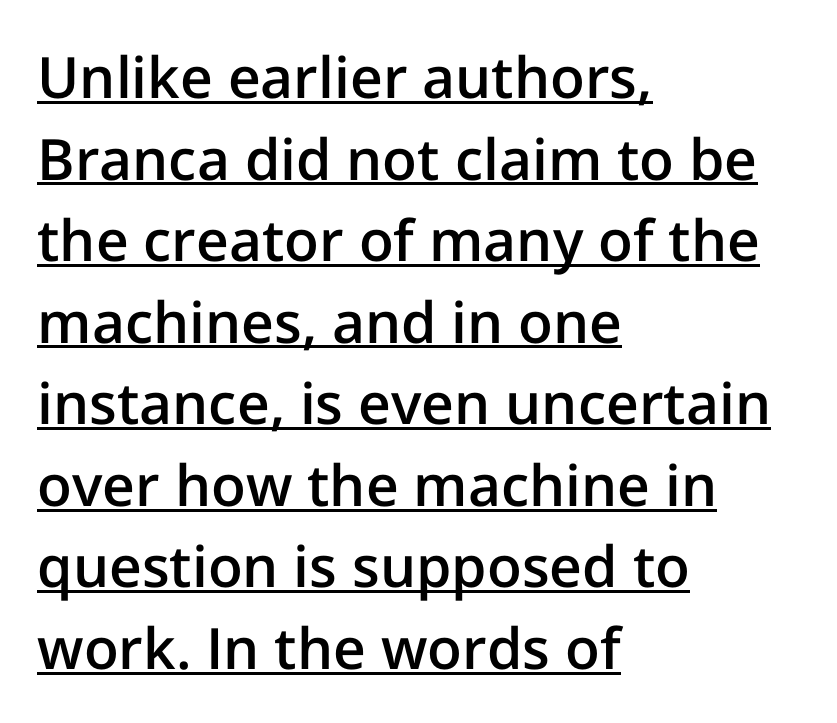
Q: Is the text bold? A: Semi-bold.
Q: Is the text italic (slanted)? A: No, it is upright.
Q: Is the typeface a serif or a sans-serif typeface? A: Sans-serif.
Q: Is the text underlined? A: Yes.
Q: How is the paragraph aligned? A: Left-aligned.
Q: Is the spacing between letters normal or unusually wide? A: Normal.
Q: Is the spacing between lines tight, normal or loose? A: Normal.
Q: Width (condensed, normal, or wide)? A: Normal.
Q: Stroke contrast? A: Low.
Q: x-height? A: Medium.
Q: Monospaced? A: No.
